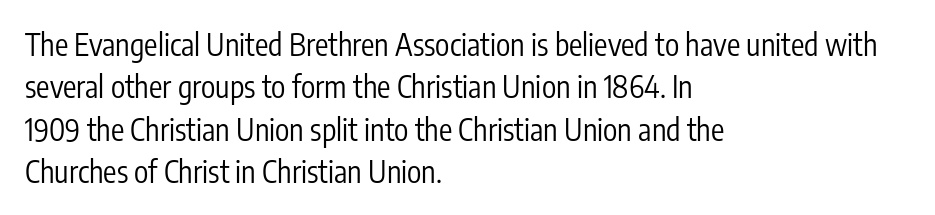
The image shows 30 px regular-weight, condensed sans-serif type, upright; set left-aligned, normal line spacing (1.41x), normal letter spacing, not underlined; low stroke contrast and a medium x-height.
